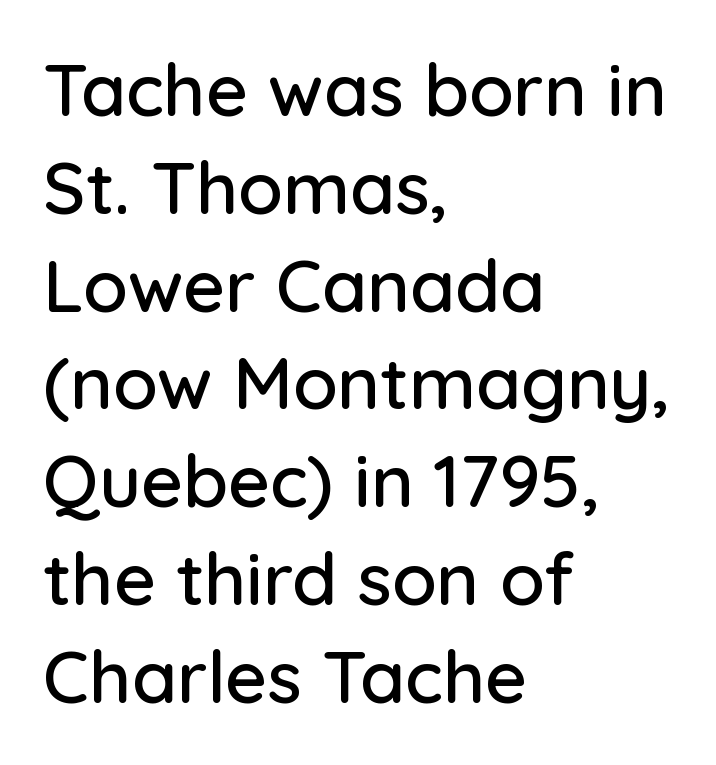
The rendering anchors every line to the left-hand side. Tracking value appears to be zero — textbook default spacing. The strip under each line holds only bare page. Baseline-to-baseline distance is the conventional proportion of letter height.
